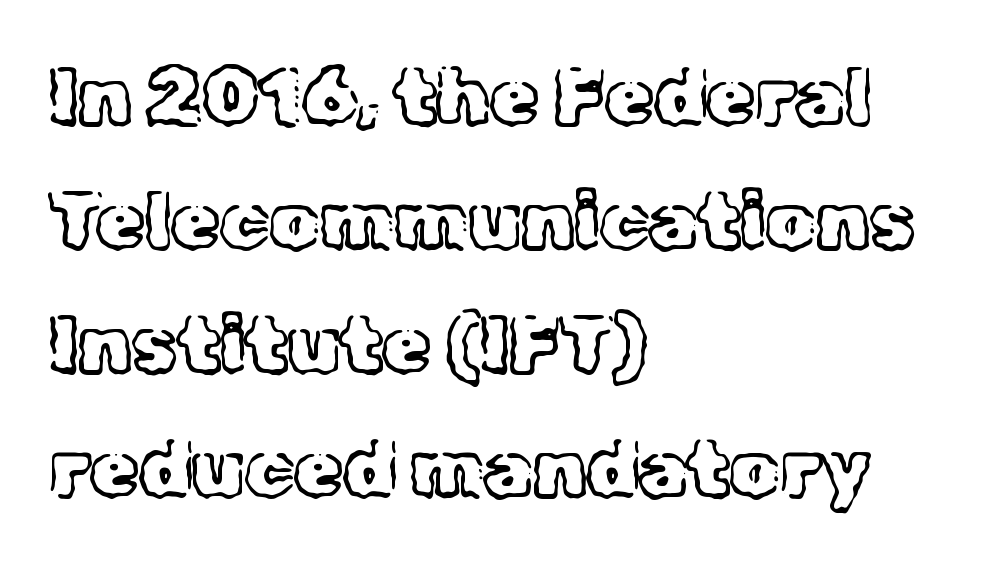
{"serif": "yes", "italic": "no", "bold": "no", "weight": "light", "width": "normal", "x_height": "medium", "monospaced": "no", "underline": "no", "align": "left", "line_spacing": "normal", "line_spacing_ratio": 1.57, "letter_spacing": "normal", "letter_spacing_em": 0.0, "glyph_px": 79}
